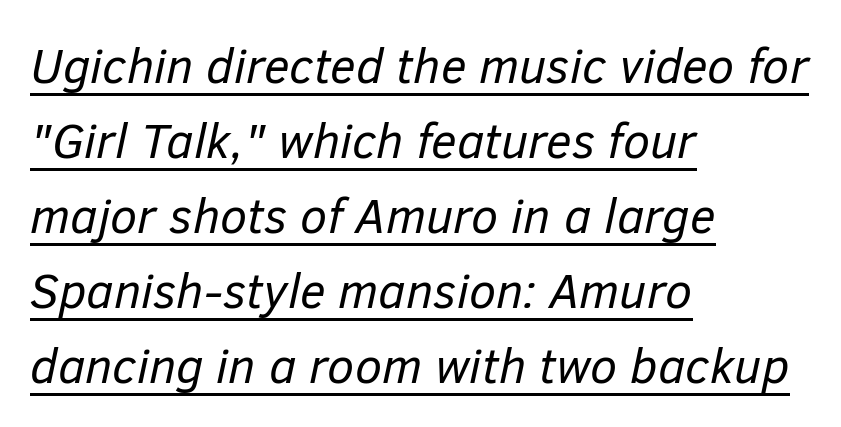
Q: Is the text bold? A: No.
Q: Is the text italic (slanted)? A: Yes, it leans right by about 12 degrees.
Q: Is the text underlined? A: Yes.
Q: How is the paragraph aligned? A: Left-aligned.
Q: Is the spacing between letters normal or unusually wide? A: Normal.
Q: Is the spacing between lines tight, normal or loose? A: Normal.
Q: Width (condensed, normal, or wide)? A: Normal.
Q: Stroke contrast? A: Low.
Q: x-height? A: Medium.
Q: Monospaced? A: No.
